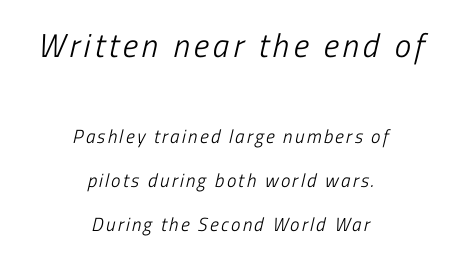
Q: Is the text bold? A: No.
Q: Is the text italic (slanted)? A: Yes, it leans right by about 13 degrees.
Q: Is the text underlined? A: No.
Q: How is the paragraph aligned? A: Centered.
Q: Is the spacing between lines tight, normal or loose? A: Loose.
Q: Which block of text is set in a larger size, the first (top) or the second (bottom)? A: The first (top) one.
Q: Width (condensed, normal, or wide)? A: Condensed.
Q: Stroke contrast? A: Low.
Q: x-height? A: Medium.
Q: Monospaced? A: No.
